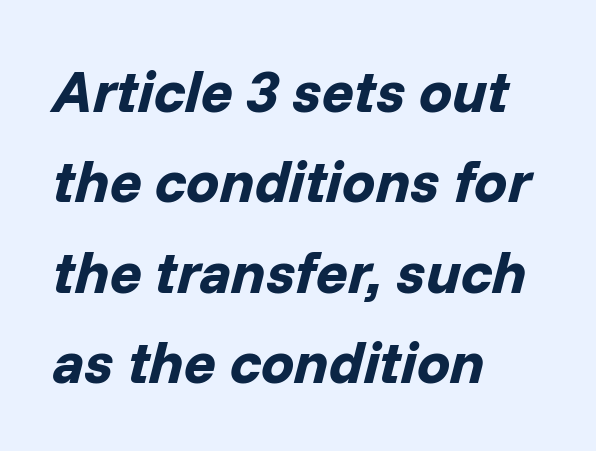
Q: Is the text bold? A: Yes.
Q: Is the text italic (slanted)? A: Yes, it leans right by about 14 degrees.
Q: Is the text underlined? A: No.
Q: How is the paragraph aligned? A: Left-aligned.
Q: Is the spacing between letters normal or unusually wide? A: Normal.
Q: Is the spacing between lines tight, normal or loose? A: Normal.
Q: Width (condensed, normal, or wide)? A: Normal.
Q: Stroke contrast? A: Low.
Q: x-height? A: Medium.
Q: Monospaced? A: No.
